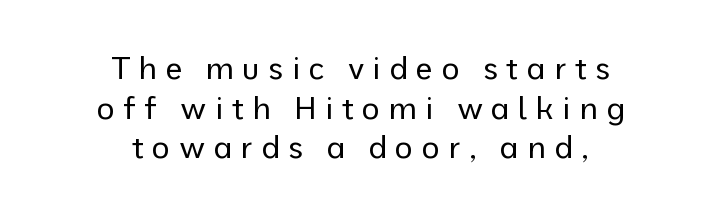
{"serif": "no", "italic": "no", "bold": "no", "weight": "regular", "width": "normal", "stroke_contrast": "low", "x_height": "medium", "monospaced": "no", "underline": "no", "align": "center", "line_spacing": "normal", "line_spacing_ratio": 1.28, "letter_spacing": "wide", "letter_spacing_em": 0.27, "glyph_px": 31}
